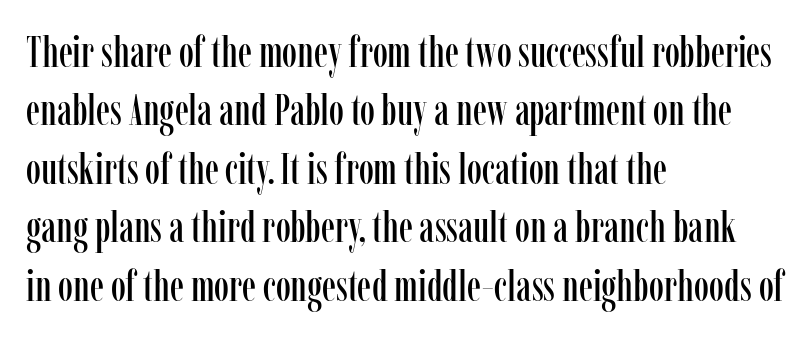
The image shows 43 px condensed serif type, upright; set left-aligned, normal line spacing (1.36x), normal letter spacing, not underlined; low stroke contrast and a medium x-height.
